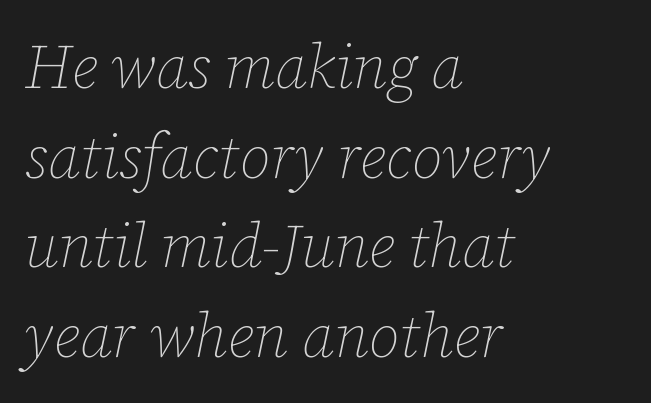
Q: Is the text bold? A: No.
Q: Is the text italic (slanted)? A: Yes, it leans right by about 12 degrees.
Q: Is the text underlined? A: No.
Q: How is the paragraph aligned? A: Left-aligned.
Q: Is the spacing between letters normal or unusually wide? A: Normal.
Q: Is the spacing between lines tight, normal or loose? A: Normal.
Q: Width (condensed, normal, or wide)? A: Normal.
Q: Stroke contrast? A: Low.
Q: x-height? A: Medium.
Q: Monospaced? A: No.
